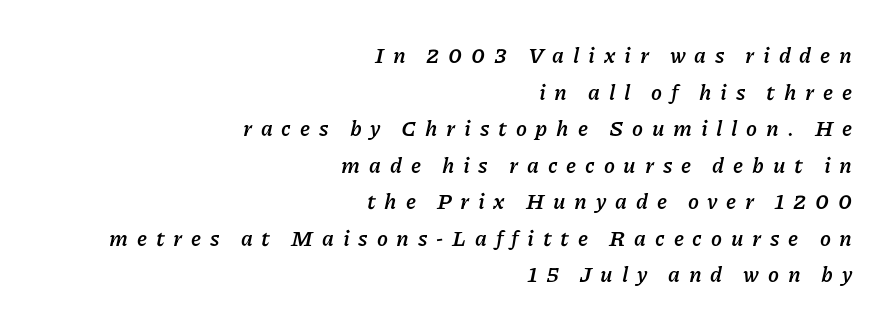
The image shows 22 px bold type, italic (leaning right); set right-aligned, normal line spacing (1.66x), unusually wide letter spacing (+0.4 em), not underlined.
